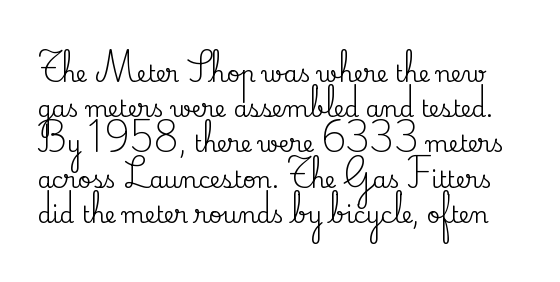
{"italic": "no", "underline": "no", "line_spacing": "normal", "line_spacing_ratio": 1.53, "letter_spacing": "normal", "letter_spacing_em": 0.0, "glyph_px": 23}
